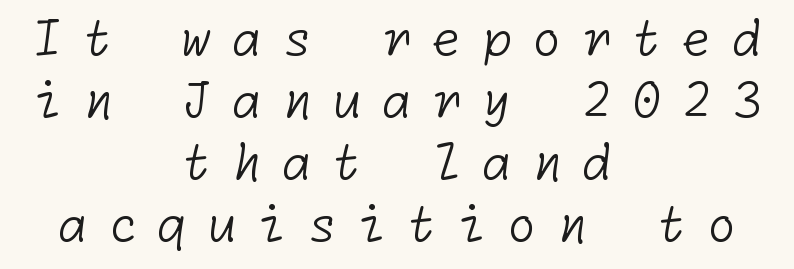
The image shows 48 px light sans-serif type; set centered, normal line spacing (1.29x), unusually wide letter spacing (+0.42 em), not underlined; low stroke contrast and a medium x-height.
